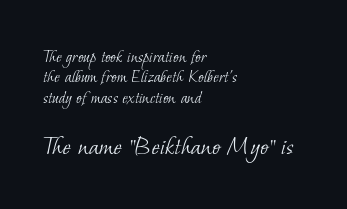
{"serif": "yes", "bold": "no", "weight": "light", "width": "normal", "stroke_contrast": "low", "x_height": "small", "monospaced": "no", "underline": "no", "align": "left", "line_spacing": "tight", "line_spacing_ratio": 1.07, "letter_spacing": "normal", "letter_spacing_em": 0.0, "larger_block": "second", "size_ratio": 1.47, "glyph_px": 28}
